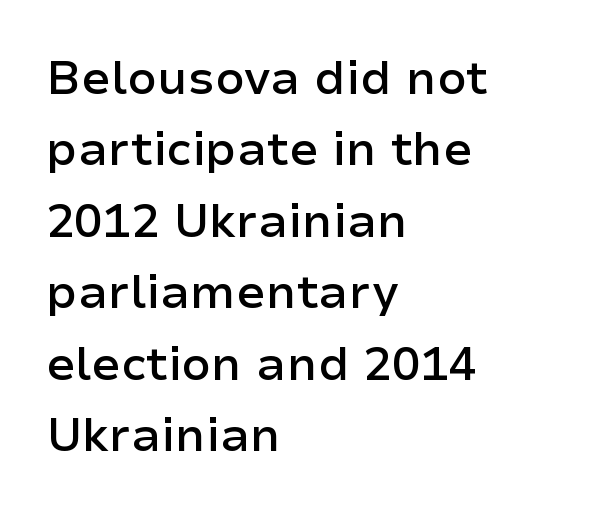
{"serif": "no", "italic": "no", "bold": "semi", "weight": "semibold", "width": "normal", "stroke_contrast": "low", "x_height": "medium", "monospaced": "no", "underline": "no", "align": "left", "line_spacing": "normal", "line_spacing_ratio": 1.52, "letter_spacing": "normal", "letter_spacing_em": 0.0, "glyph_px": 47}
